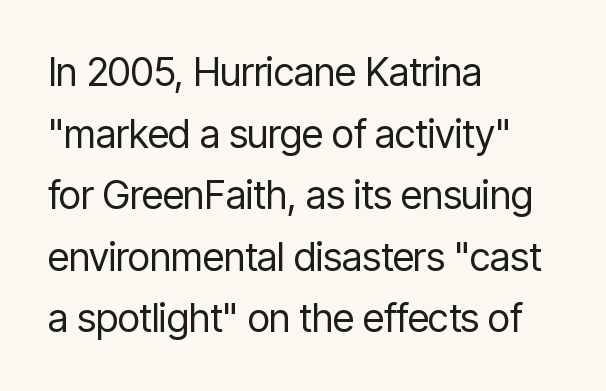
This sample keeps an unexceptional amount of space between lines. Any mark beneath the type? The region is blank. The letters sit at their default tracking, neither squeezed nor spread. The type sits square on the baseline with zero lean.
